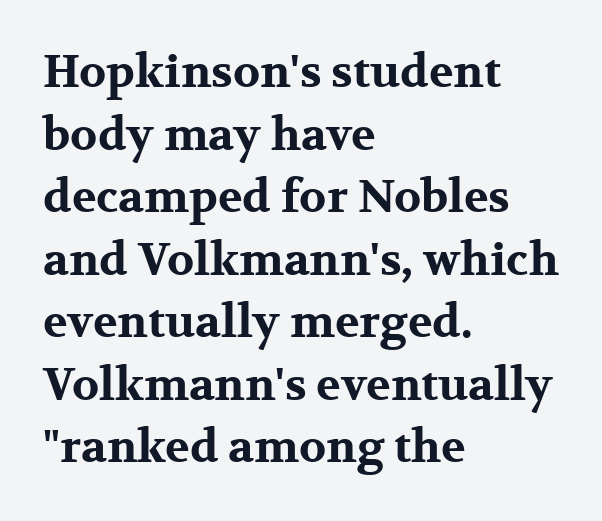
{"serif": "yes", "italic": "no", "bold": "yes", "weight": "bold", "width": "wide", "stroke_contrast": "medium", "x_height": "medium", "monospaced": "no", "underline": "no", "align": "left", "line_spacing": "normal", "line_spacing_ratio": 1.39, "letter_spacing": "normal", "letter_spacing_em": 0.0, "glyph_px": 45}
